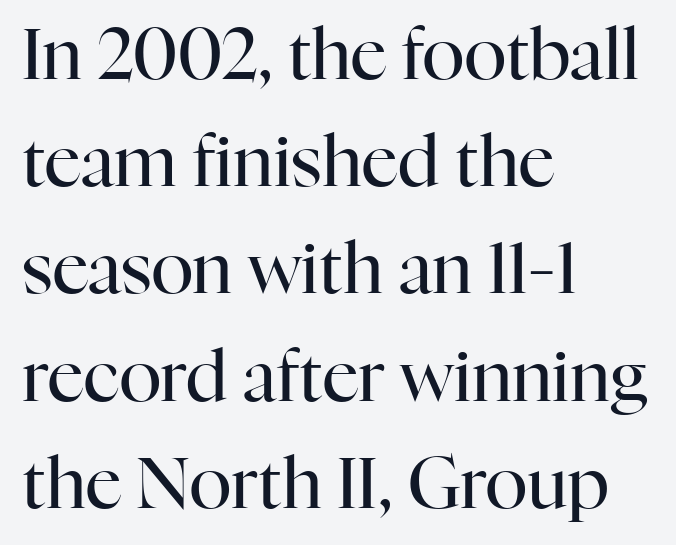
Letters rest on an invisible, unmarked baseline. Each stroke keeps to a modest, everyday thickness or less. Interline gaps are of average width in this sample. The face used here is proportionally spaced, like ordinary book or web type. Type style note: has serifs.
